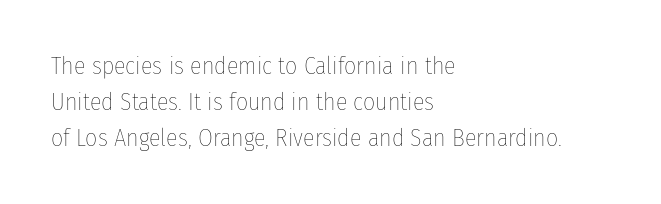
Q: Is the text bold? A: No.
Q: Is the text italic (slanted)? A: No, it is upright.
Q: Is the text underlined? A: No.
Q: How is the paragraph aligned? A: Left-aligned.
Q: Is the spacing between letters normal or unusually wide? A: Normal.
Q: Is the spacing between lines tight, normal or loose? A: Normal.
